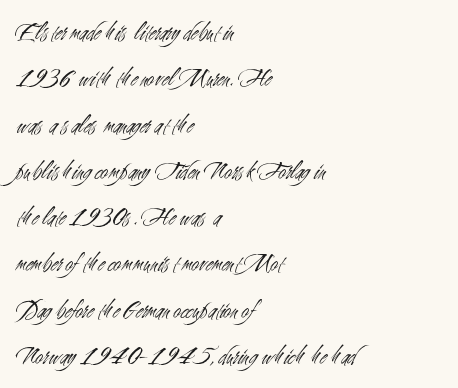
Q: Is the text bold? A: No.
Q: Is the text italic (slanted)? A: Yes.
Q: Is the text underlined? A: No.
Q: How is the paragraph aligned? A: Left-aligned.
Q: Is the spacing between letters normal or unusually wide? A: Normal.
